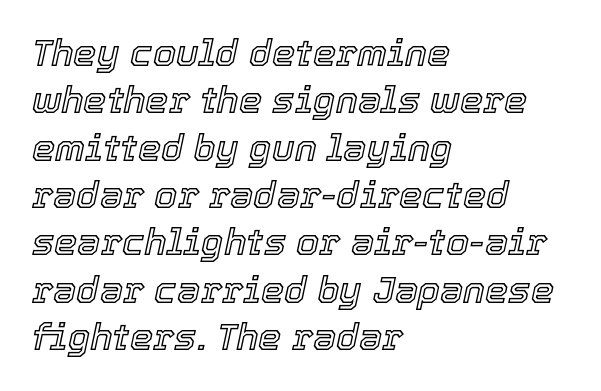
The image shows 37 px text type, italic (leaning right); set left-aligned, normal line spacing (1.28x), normal letter spacing, not underlined; a medium x-height.
